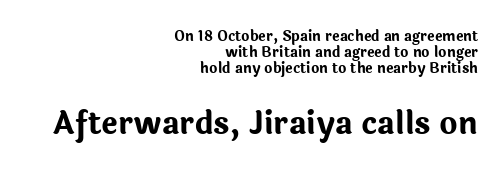
The image shows 31 px bold sans-serif type, upright; set right-aligned, line spacing 1.16x, normal letter spacing, not underlined; the second (bottom) block is 2.21x larger; low stroke contrast and a medium x-height.
